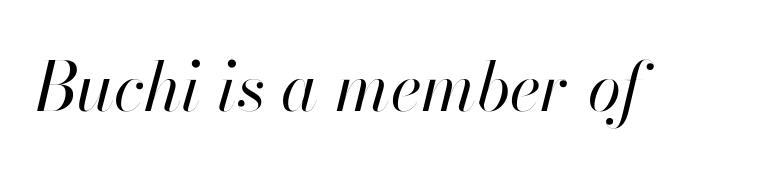
The characters are drawn with everyday or finer stroke widths. The letterforms sit shoulder to shoulder at normal distance. The strip under each line holds only bare page. The letters advance in unequal steps, a hallmark of proportional type.
